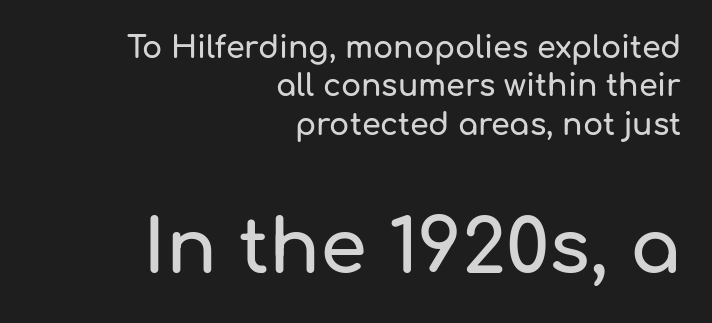
Q: Is the text italic (slanted)? A: No, it is upright.
Q: Is the typeface a serif or a sans-serif typeface? A: Sans-serif.
Q: Is the text underlined? A: No.
Q: How is the paragraph aligned? A: Right-aligned.
Q: Is the spacing between letters normal or unusually wide? A: Normal.
Q: Is the spacing between lines tight, normal or loose? A: Normal.
Q: Which block of text is set in a larger size, the first (top) or the second (bottom)? A: The second (bottom) one.
Q: Width (condensed, normal, or wide)? A: Normal.
Q: Stroke contrast? A: Low.
Q: x-height? A: Medium.
Q: Monospaced? A: No.
